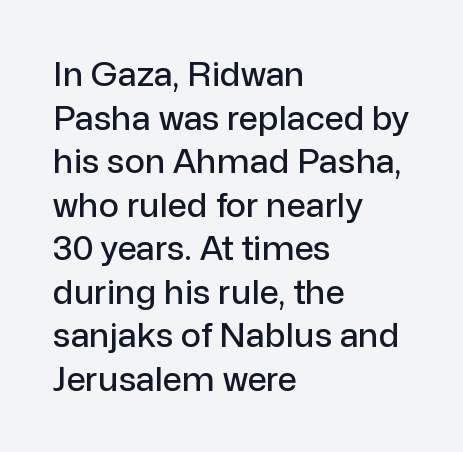
{"serif": "no", "italic": "no", "width": "normal", "stroke_contrast": "low", "x_height": "medium", "monospaced": "no", "underline": "no", "align": "left", "line_spacing": "normal", "line_spacing_ratio": 1.28, "letter_spacing": "normal", "letter_spacing_em": 0.0, "glyph_px": 34}
